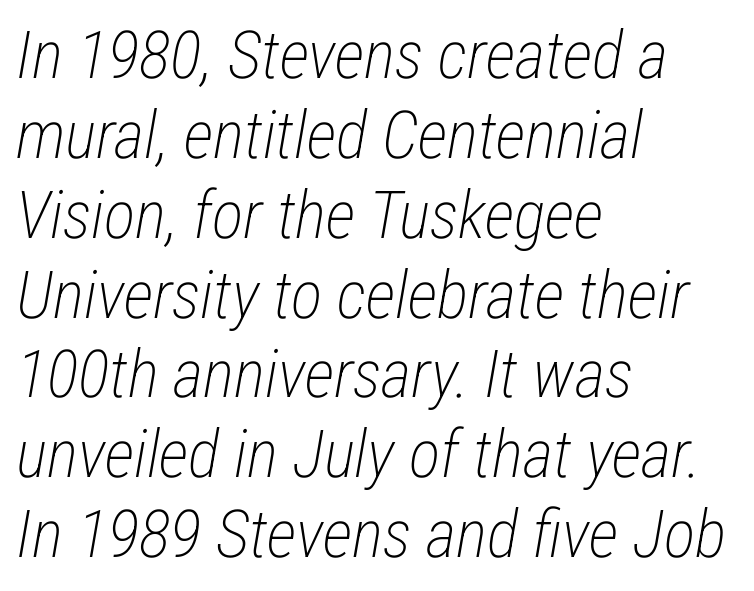
The image shows 66 px light, condensed type, italic (leaning right); set left-aligned, line spacing 1.21x, normal letter spacing, not underlined; low stroke contrast and a medium x-height.
